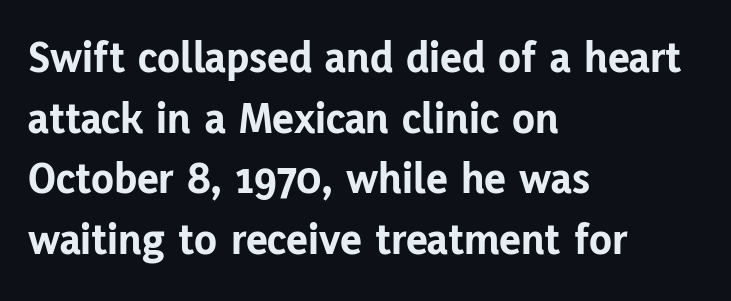
The image shows 46 px bold sans-serif type, upright; set left-aligned, normal line spacing (1.32x), normal letter spacing, not underlined; low stroke contrast and a medium x-height.
